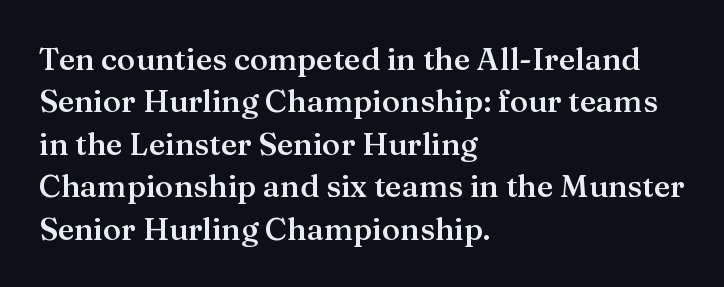
Q: Is the text bold? A: Semi-bold.
Q: Is the text italic (slanted)? A: No, it is upright.
Q: Is the typeface a serif or a sans-serif typeface? A: Serif.
Q: Is the text underlined? A: No.
Q: How is the paragraph aligned? A: Left-aligned.
Q: Is the spacing between letters normal or unusually wide? A: Normal.
Q: Is the spacing between lines tight, normal or loose? A: Normal.
Q: Width (condensed, normal, or wide)? A: Normal.
Q: Stroke contrast? A: Medium.
Q: x-height? A: Medium.
Q: Monospaced? A: No.
